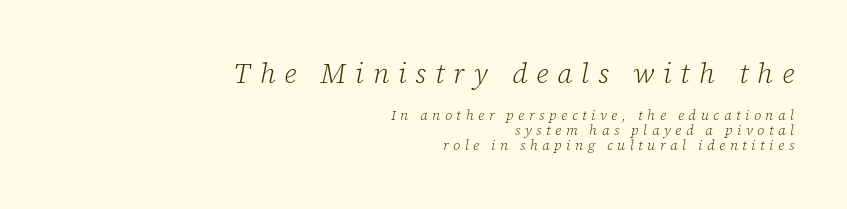
Typeset ragged left — the right edge is the straight one. This sample trades vertical openness for compactness between lines. Caption: upper text group enlarged, lower text group reduced. This sample uses a serif face. A typesetter would call this proportional, since set widths differ per character. Any mark beneath the type? The region is blank.
